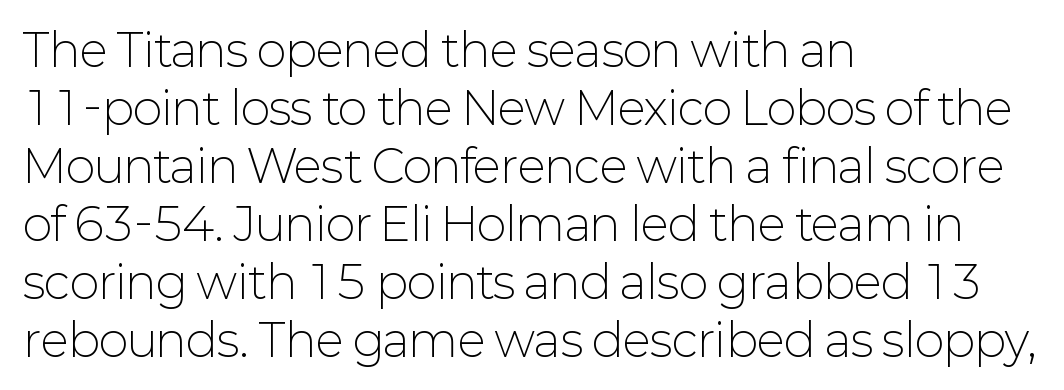
Q: Is the text bold? A: No.
Q: Is the text italic (slanted)? A: No, it is upright.
Q: Is the typeface a serif or a sans-serif typeface? A: Sans-serif.
Q: Is the text underlined? A: No.
Q: How is the paragraph aligned? A: Left-aligned.
Q: Is the spacing between letters normal or unusually wide? A: Normal.
Q: Is the spacing between lines tight, normal or loose? A: Normal.
Q: Width (condensed, normal, or wide)? A: Normal.
Q: Stroke contrast? A: Low.
Q: x-height? A: Medium.
Q: Monospaced? A: No.
